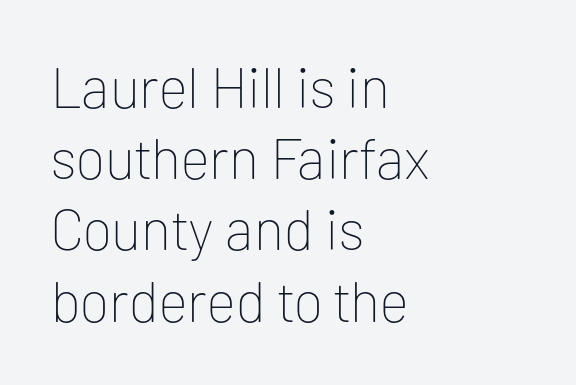
The image shows 57 px thin sans-serif type, upright; set left-aligned, normal line spacing (1.25x), normal letter spacing, not underlined; low stroke contrast and a medium x-height.
